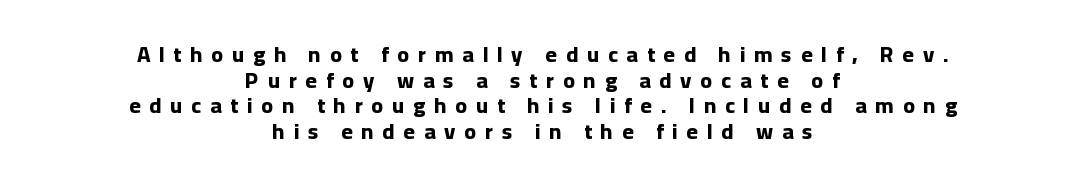
Q: Is the text bold? A: Yes.
Q: Is the text italic (slanted)? A: No, it is upright.
Q: Is the text underlined? A: No.
Q: How is the paragraph aligned? A: Centered.
Q: Is the spacing between letters normal or unusually wide? A: Unusually wide.
